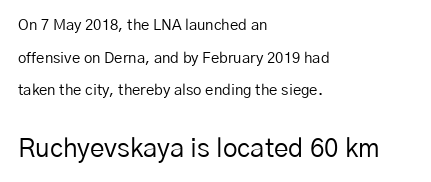
Weight: in the light-to-regular range. A typesetter would call this zero additional tracking. Check the space under the baseline: it is left empty. In terms of leading, this rendering errs on the spacious side. It's the straight-up-and-down kind of type. Size hierarchy here favors the trailing block over the leading one.
